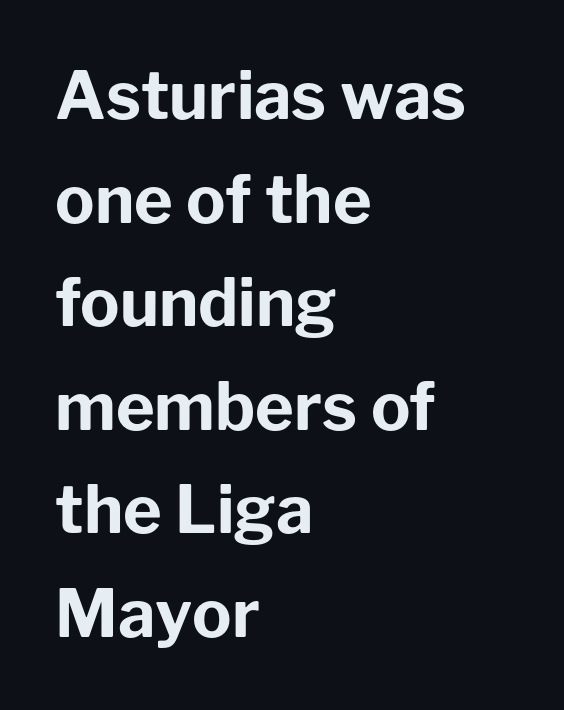
Reading down the block, your eye returns to a fixed left position each line. A full-strength bold gives these letters their thick strokes. Anything drawn beneath the words? Only blank space. Standard letterfit; no display-style spreading of the glyphs. Ordinary non-slanted type is in use. Unlike a traditional serif, this face leaves its strokes unadorned.
